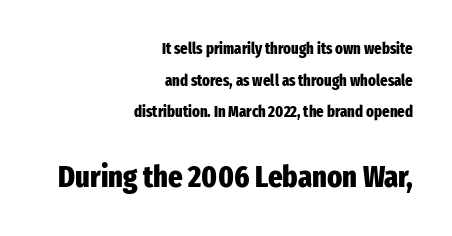
Q: Is the text bold? A: Yes.
Q: Is the text italic (slanted)? A: No, it is upright.
Q: Is the typeface a serif or a sans-serif typeface? A: Sans-serif.
Q: Is the text underlined? A: No.
Q: How is the paragraph aligned? A: Right-aligned.
Q: Is the spacing between letters normal or unusually wide? A: Normal.
Q: Is the spacing between lines tight, normal or loose? A: Loose.
Q: Which block of text is set in a larger size, the first (top) or the second (bottom)? A: The second (bottom) one.
Q: Width (condensed, normal, or wide)? A: Condensed.
Q: Stroke contrast? A: Low.
Q: x-height? A: Medium.
Q: Monospaced? A: No.
